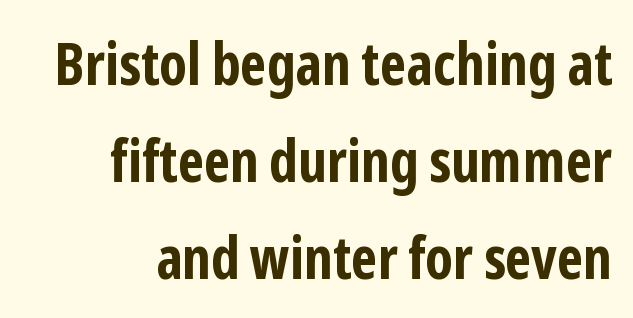
The baseline area is clear. If you drew a line through each stem, it would be perfectly vertical. Summary of weight: heavy, a full bold. Think of a printed novel: that variable character pitch is what you see here. Nope, no serifs anywhere on these letters.
